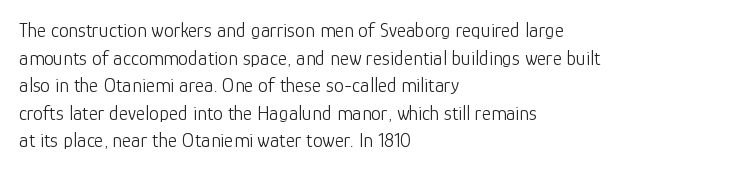
Q: Is the text bold? A: No.
Q: Is the text italic (slanted)? A: No, it is upright.
Q: Is the text underlined? A: No.
Q: How is the paragraph aligned? A: Left-aligned.
Q: Is the spacing between letters normal or unusually wide? A: Normal.
Q: Is the spacing between lines tight, normal or loose? A: Normal.
